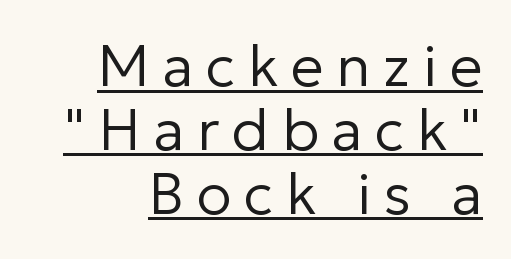
{"serif": "no", "italic": "no", "bold": "no", "weight": "regular", "width": "normal", "stroke_contrast": "low", "x_height": "medium", "monospaced": "no", "underline": "yes", "align": "right", "line_spacing": "tight", "line_spacing_ratio": 1.1, "letter_spacing": "wide", "letter_spacing_em": 0.22, "glyph_px": 58}
